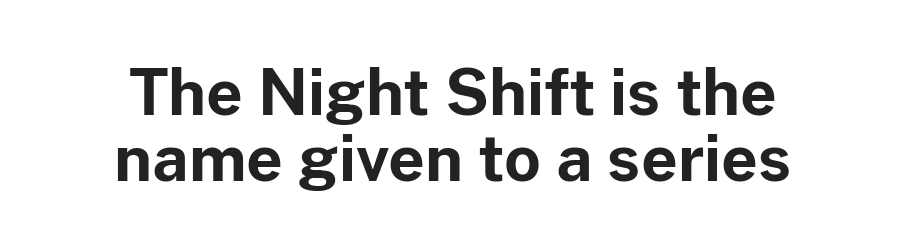
The image shows 63 px bold sans-serif type, upright; set tight line spacing (1.05x), normal letter spacing, not underlined; low stroke contrast and a medium x-height.
